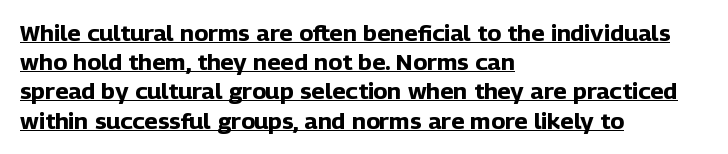
Q: Is the text bold? A: Yes.
Q: Is the text italic (slanted)? A: No, it is upright.
Q: Is the text underlined? A: Yes.
Q: How is the paragraph aligned? A: Left-aligned.
Q: Is the spacing between letters normal or unusually wide? A: Normal.
Q: Is the spacing between lines tight, normal or loose? A: Normal.
